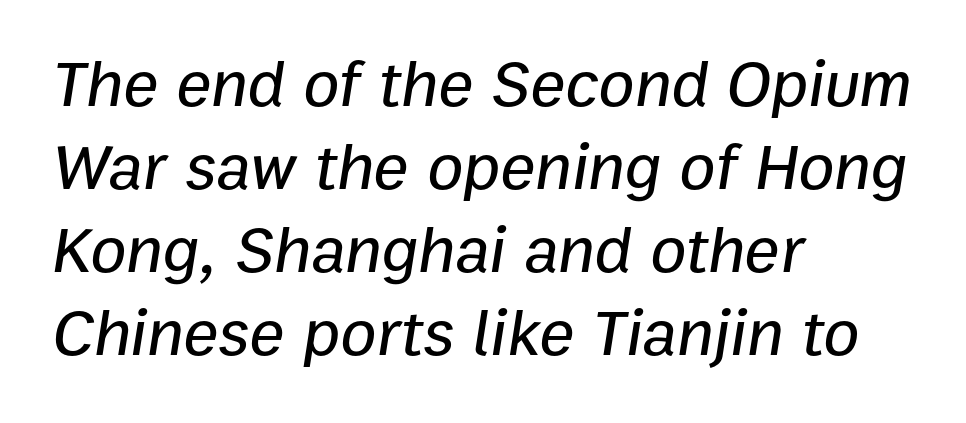
The image shows 66 px text type, italic (leaning right); set left-aligned, normal line spacing (1.26x), normal letter spacing, not underlined; low stroke contrast and a medium x-height.
